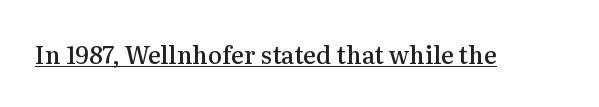
Designer's note — italics off, roman on. The horizontal fit of the characters is conventional and even. Is there an underline? Yes — a line sits under the letters. The characters look somewhat weighty, a semibold short of true bold.
